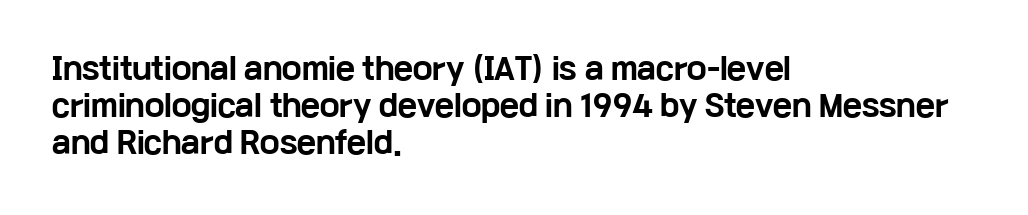
Q: Is the text bold? A: Yes.
Q: Is the text italic (slanted)? A: No, it is upright.
Q: Is the typeface a serif or a sans-serif typeface? A: Sans-serif.
Q: Is the text underlined? A: No.
Q: How is the paragraph aligned? A: Left-aligned.
Q: Is the spacing between letters normal or unusually wide? A: Normal.
Q: Is the spacing between lines tight, normal or loose? A: Normal.
Q: Width (condensed, normal, or wide)? A: Wide.
Q: Stroke contrast? A: Low.
Q: x-height? A: Medium.
Q: Monospaced? A: No.
